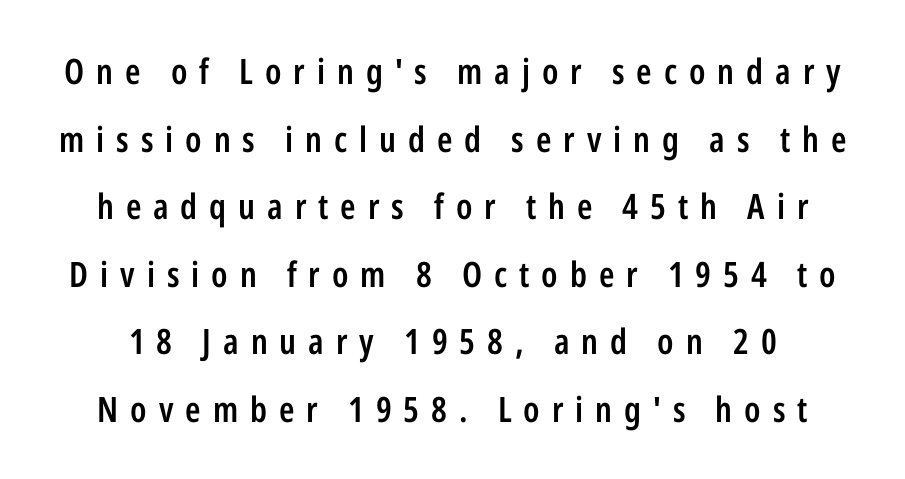
Someone cranked the tracking dial way up on this one. Honestly, there is no underline to notice here at all. Quick note: interline space is abundant. Think of a printed novel: that variable character pitch is what you see here.
